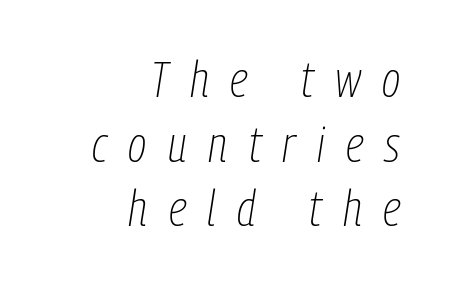
Q: Is the text bold? A: No.
Q: Is the text italic (slanted)? A: Yes, it leans right by about 9 degrees.
Q: Is the text underlined? A: No.
Q: How is the paragraph aligned? A: Right-aligned.
Q: Is the spacing between letters normal or unusually wide? A: Unusually wide.
Q: Is the spacing between lines tight, normal or loose? A: Normal.
Q: Width (condensed, normal, or wide)? A: Condensed.
Q: Stroke contrast? A: Low.
Q: x-height? A: Medium.
Q: Monospaced? A: No.
